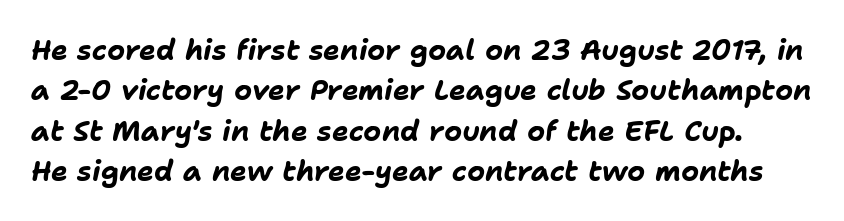
Q: Is the text bold? A: Yes.
Q: Is the text italic (slanted)? A: Yes, it leans right by about 11 degrees.
Q: Is the text underlined? A: No.
Q: Is the spacing between letters normal or unusually wide? A: Normal.
Q: Is the spacing between lines tight, normal or loose? A: Normal.
Q: Width (condensed, normal, or wide)? A: Normal.
Q: Stroke contrast? A: Low.
Q: x-height? A: Medium.
Q: Monospaced? A: No.
